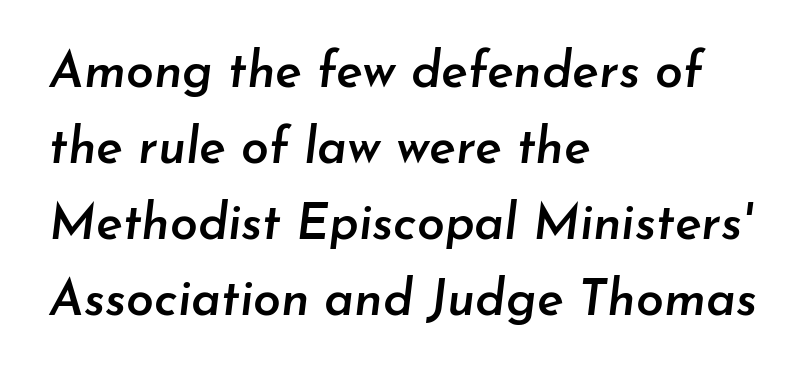
{"italic": "yes", "lean": "right", "slant_degrees": 7, "bold": "semi", "weight": "semibold", "width": "normal", "stroke_contrast": "low", "x_height": "small", "monospaced": "no", "underline": "no", "align": "left", "line_spacing": "normal", "line_spacing_ratio": 1.52, "letter_spacing": "normal", "letter_spacing_em": 0.0, "glyph_px": 50}
